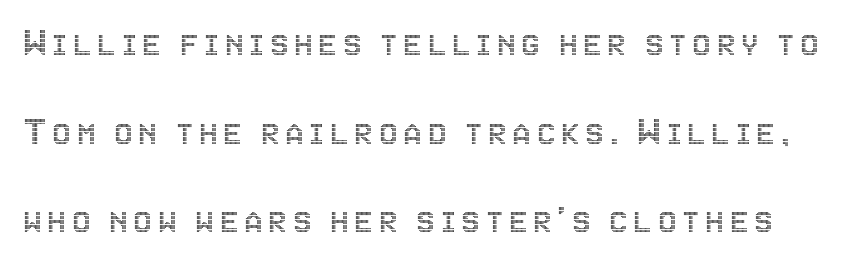
The image shows 42 px condensed type, upright; set loose line spacing (2.11x), not underlined; a large x-height.
